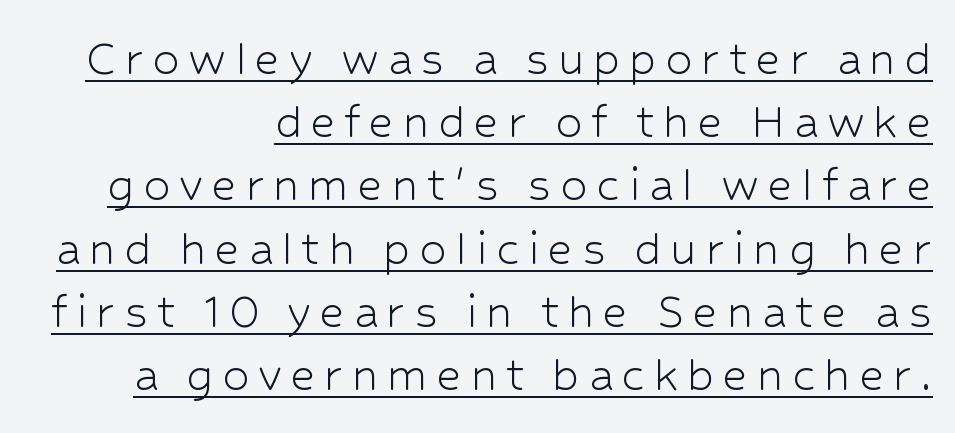
Q: Is the text bold? A: No.
Q: Is the text italic (slanted)? A: No, it is upright.
Q: Is the typeface a serif or a sans-serif typeface? A: Sans-serif.
Q: Is the text underlined? A: Yes.
Q: How is the paragraph aligned? A: Right-aligned.
Q: Width (condensed, normal, or wide)? A: Normal.
Q: Stroke contrast? A: Low.
Q: x-height? A: Medium.
Q: Monospaced? A: No.
